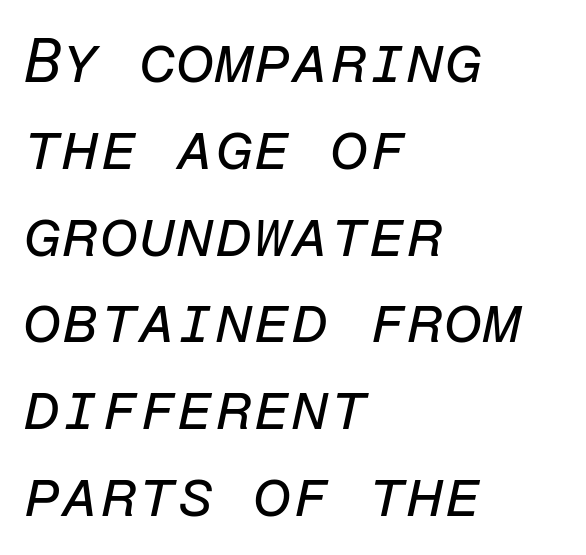
The space between consecutive lines is moderate. Monospaced: the letters line up in strict vertical columns. The string is rendered with underlining switched off. The text block is weighted toward the left margin, trailing off unevenly rightward. Quick note: italic. Weight: regular or lighter.
